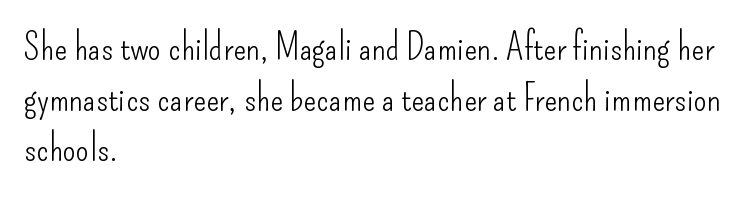
The image shows 38 px light, condensed sans-serif type, upright; set left-aligned, normal line spacing (1.33x), normal letter spacing, not underlined; low stroke contrast and a small x-height.
